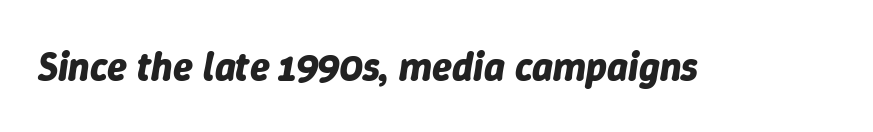
The image shows 40 px bold type, italic (leaning right); set normal letter spacing, not underlined; low stroke contrast and a medium x-height.
